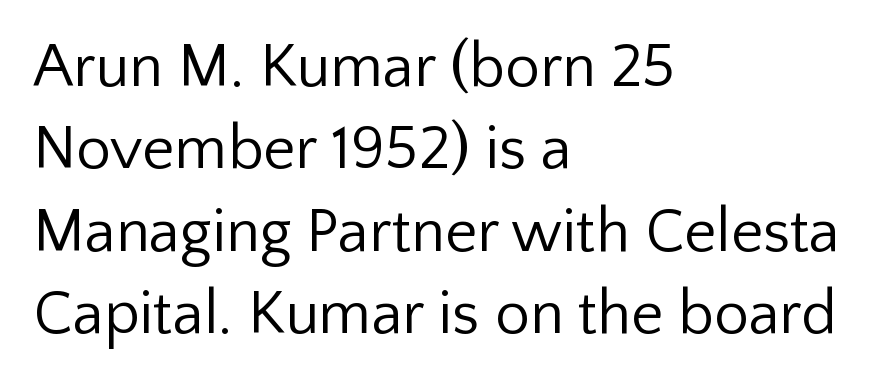
Q: Is the text bold? A: No.
Q: Is the text italic (slanted)? A: No, it is upright.
Q: Is the typeface a serif or a sans-serif typeface? A: Sans-serif.
Q: Is the text underlined? A: No.
Q: How is the paragraph aligned? A: Left-aligned.
Q: Is the spacing between letters normal or unusually wide? A: Normal.
Q: Is the spacing between lines tight, normal or loose? A: Normal.
Q: Width (condensed, normal, or wide)? A: Normal.
Q: Stroke contrast? A: Low.
Q: x-height? A: Medium.
Q: Monospaced? A: No.
